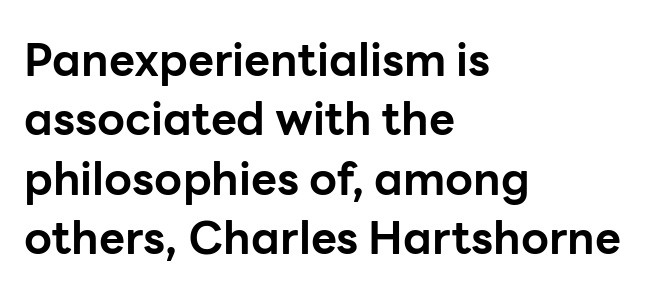
{"serif": "no", "italic": "no", "bold": "yes", "weight": "bold", "width": "normal", "stroke_contrast": "low", "x_height": "medium", "monospaced": "no", "underline": "no", "align": "left", "line_spacing": "normal", "line_spacing_ratio": 1.32, "letter_spacing": "normal", "letter_spacing_em": 0.0, "glyph_px": 45}
